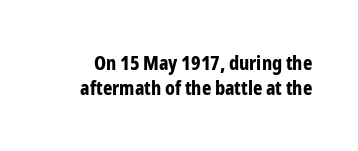
{"italic": "no", "bold": "yes", "underline": "no", "line_spacing_ratio": 1.23, "letter_spacing": "normal", "letter_spacing_em": 0.0, "glyph_px": 20}
